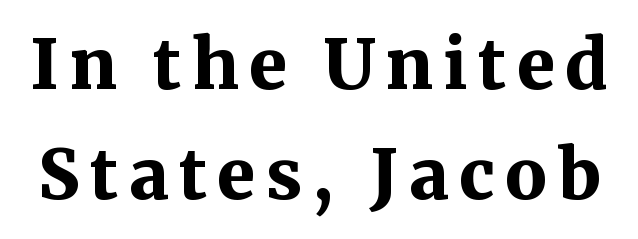
Q: Is the text bold? A: Yes.
Q: Is the text italic (slanted)? A: No, it is upright.
Q: Is the typeface a serif or a sans-serif typeface? A: Serif.
Q: Is the text underlined? A: No.
Q: Is the spacing between lines tight, normal or loose? A: Normal.
Q: Width (condensed, normal, or wide)? A: Normal.
Q: Stroke contrast? A: Medium.
Q: x-height? A: Medium.
Q: Monospaced? A: No.
